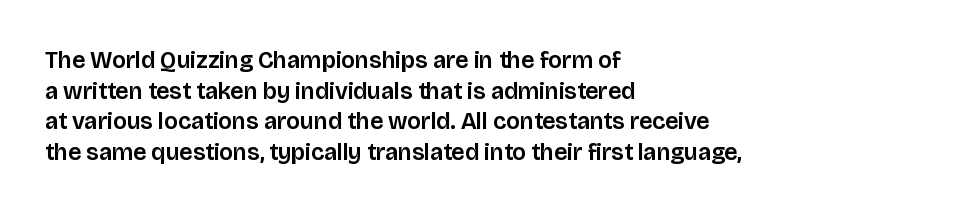
{"italic": "no", "underline": "no", "align": "left", "line_spacing": "normal", "line_spacing_ratio": 1.28, "letter_spacing": "normal", "letter_spacing_em": 0.0, "glyph_px": 24}
